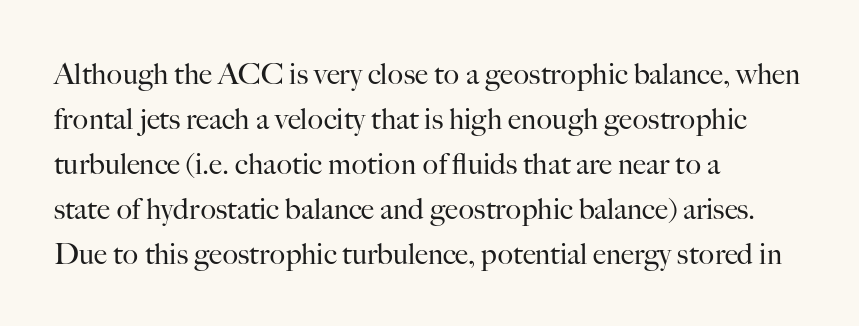
These lines keep a tight, regular rhythm from letter to letter. Caption: multi-line text, flush left, ragged right. Does the type have serifs? Yes, each stem ends in a small foot. Unmarked baselines from the first word to the last. No chunkiness to these letters — they're not bold. In terms of posture, this sample is upright.
